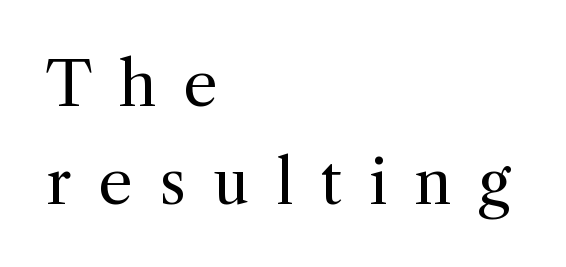
This sample is left-justified, so line endings fall wherever the words run out. The baseline area is clear. The lettering stays uniformly vertical, giving the passage a roman look. Note the varied advance widths — an 'i' is clearly narrower than an 'm'.
